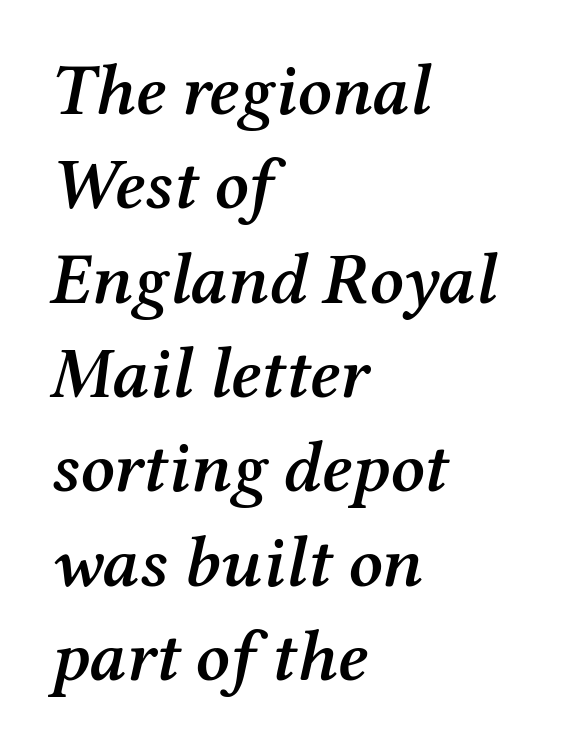
The image shows 72 px semibold serif type, italic (leaning right); set left-aligned, normal line spacing (1.31x), normal letter spacing, not underlined; medium stroke contrast and a medium x-height.
